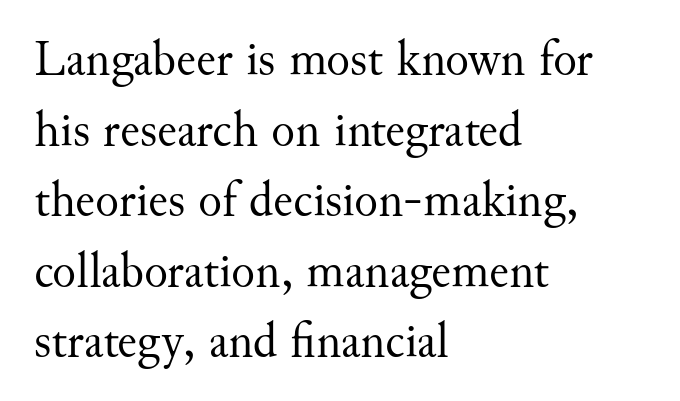
Q: Is the text bold? A: No.
Q: Is the text italic (slanted)? A: No, it is upright.
Q: Is the typeface a serif or a sans-serif typeface? A: Serif.
Q: Is the text underlined? A: No.
Q: How is the paragraph aligned? A: Left-aligned.
Q: Is the spacing between letters normal or unusually wide? A: Normal.
Q: Is the spacing between lines tight, normal or loose? A: Normal.
Q: Width (condensed, normal, or wide)? A: Normal.
Q: Stroke contrast? A: Medium.
Q: x-height? A: Small.
Q: Monospaced? A: No.
